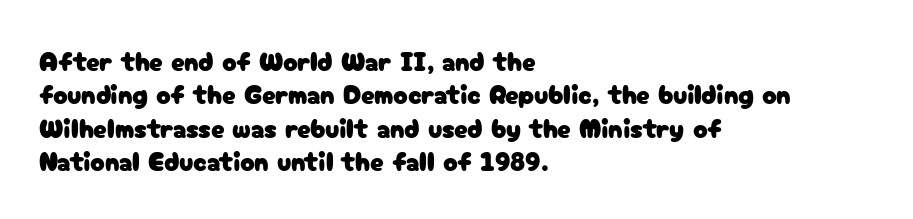
Q: Is the text italic (slanted)? A: No, it is upright.
Q: Is the text underlined? A: No.
Q: How is the paragraph aligned? A: Left-aligned.
Q: Is the spacing between letters normal or unusually wide? A: Normal.
